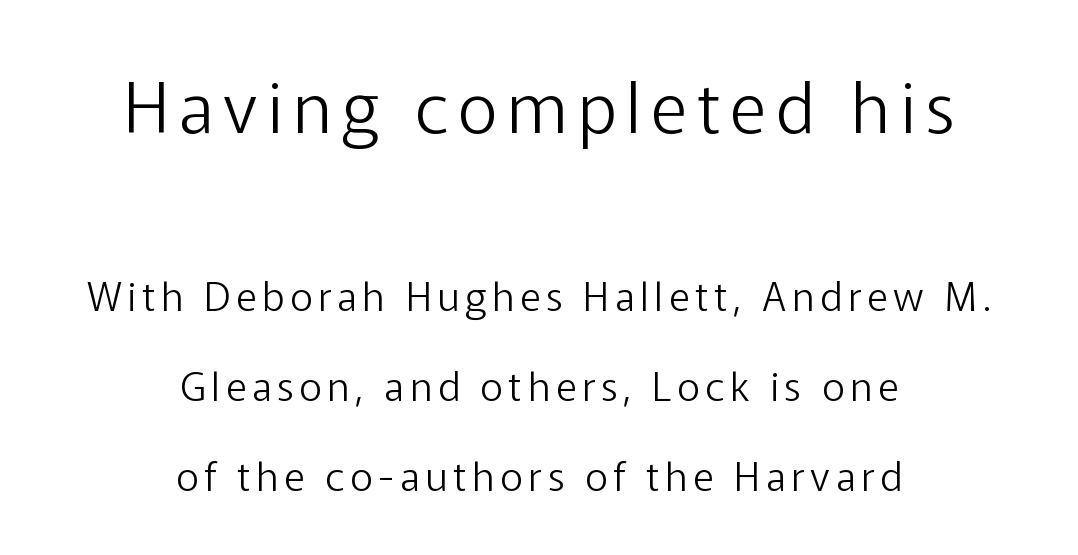
{"serif": "no", "italic": "no", "bold": "no", "weight": "light", "width": "normal", "stroke_contrast": "low", "x_height": "medium", "monospaced": "no", "underline": "no", "align": "center", "line_spacing": "loose", "line_spacing_ratio": 2.25, "larger_block": "first", "size_ratio": 1.75, "glyph_px": 70}
